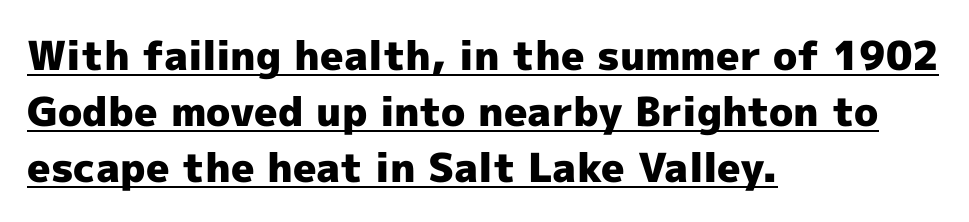
The tracking reads as untouched default to a designer's eye. This sample uses a sans-serif face. Teacher's note: observe the even left margin — that is flush-left alignment. Interline gaps are of average width in this sample. Summary of weight: heavy, a full bold. These lines are rendered in a variable-pitch font.
